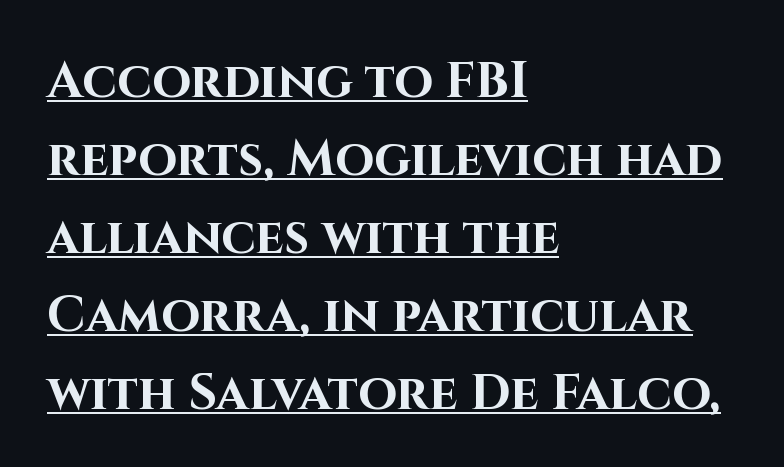
The image shows 50 px bold sans-serif type, upright; set left-aligned, normal line spacing (1.56x), normal letter spacing, underlined; high stroke contrast and a large x-height.
